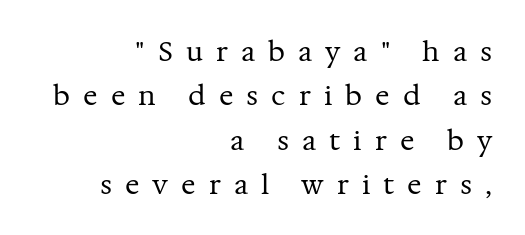
The image shows 27 px text type, upright; set right-aligned, normal line spacing (1.64x), unusually wide letter spacing (+0.48 em), not underlined.
